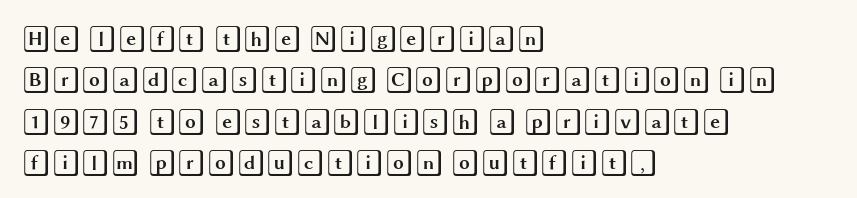
Successive baselines arrive at the customary interval. Short and long lines alike share a common starting point at left. Italic: no, the glyphs are upright roman. Short note: letters normally spaced. Quick note: underline off.
